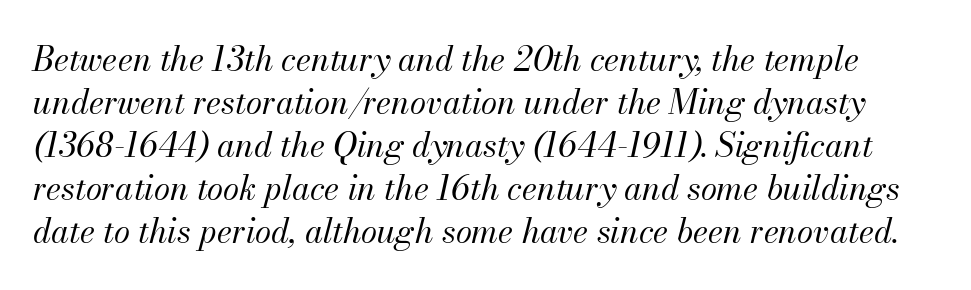
{"italic": "yes", "lean": "right", "slant_degrees": 13, "bold": "no", "weight": "regular", "width": "normal", "stroke_contrast": "medium", "x_height": "small", "monospaced": "no", "underline": "no", "line_spacing": "normal", "line_spacing_ratio": 1.3, "letter_spacing": "normal", "letter_spacing_em": 0.0, "glyph_px": 33}
